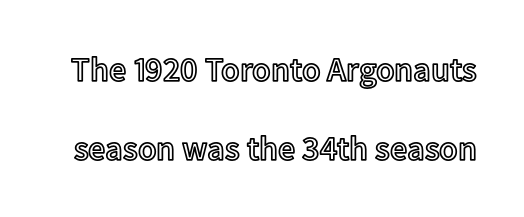
It's the straight-up-and-down kind of type. Letters rest on an invisible, unmarked baseline. Looks like regular typesetting: each glyph gets only the width it needs. Vertically, the passage feels expansive, rows floating well apart. Letter spacing: default.
